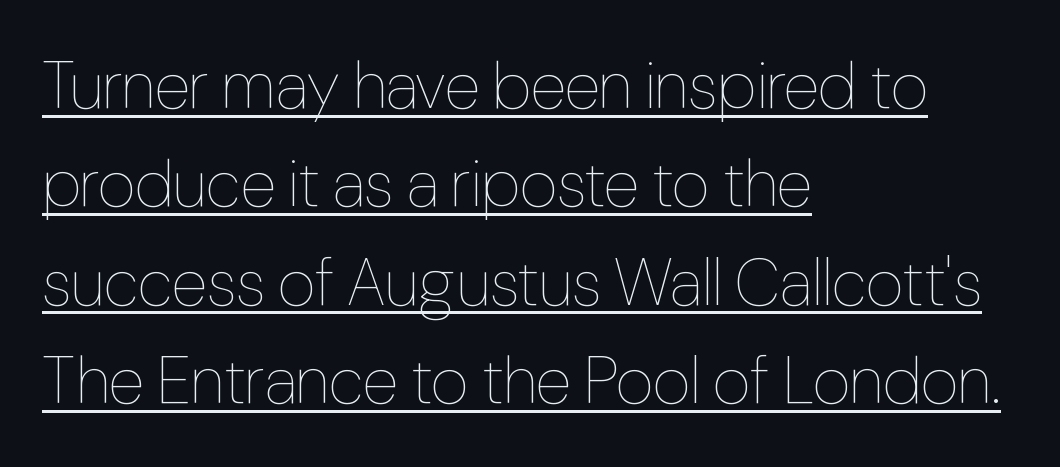
Q: Is the text bold? A: No.
Q: Is the text italic (slanted)? A: No, it is upright.
Q: Is the text underlined? A: Yes.
Q: How is the paragraph aligned? A: Left-aligned.
Q: Is the spacing between letters normal or unusually wide? A: Normal.
Q: Is the spacing between lines tight, normal or loose? A: Normal.
Q: Width (condensed, normal, or wide)? A: Condensed.
Q: Stroke contrast? A: Low.
Q: x-height? A: Medium.
Q: Monospaced? A: No.
